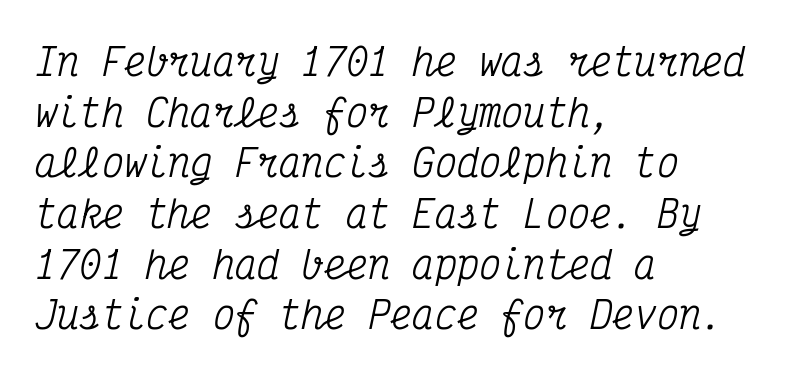
The image shows 37 px condensed serif type, italic (leaning right), monospaced; set left-aligned, normal line spacing (1.37x), normal letter spacing, not underlined; medium stroke contrast and a medium x-height.
